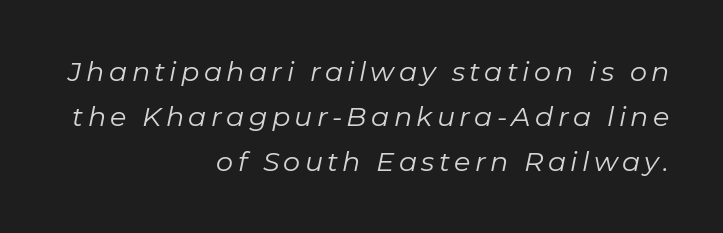
Q: Is the text bold? A: No.
Q: Is the text italic (slanted)? A: Yes, it leans right by about 11 degrees.
Q: Is the text underlined? A: No.
Q: How is the paragraph aligned? A: Right-aligned.
Q: Is the spacing between lines tight, normal or loose? A: Normal.
